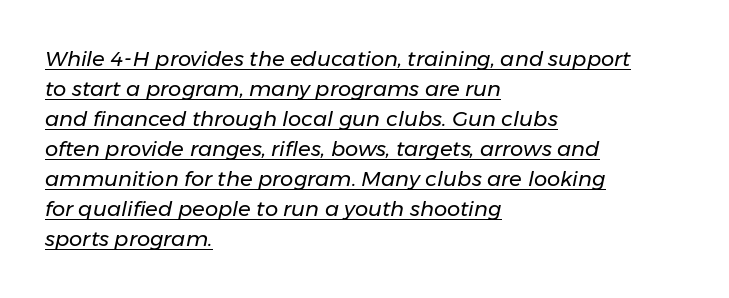
{"italic": "yes", "lean": "right", "slant_degrees": 11, "bold": "no", "underline": "yes", "align": "left", "line_spacing": "normal", "line_spacing_ratio": 1.43, "letter_spacing": "normal", "letter_spacing_em": 0.0, "glyph_px": 21}
